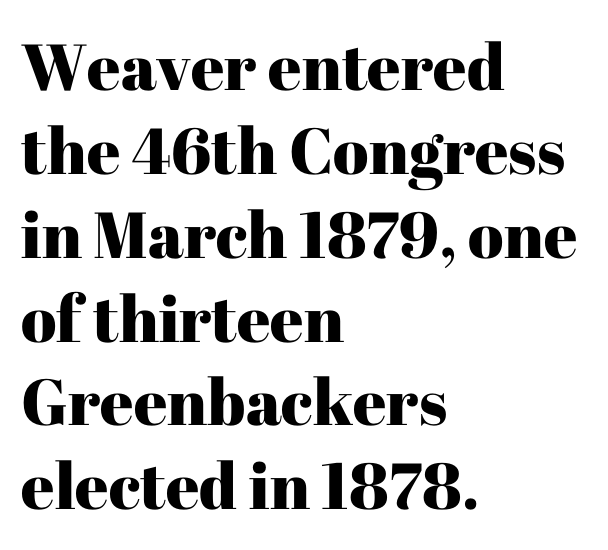
{"serif": "yes", "italic": "no", "width": "normal", "stroke_contrast": "high", "x_height": "medium", "monospaced": "no", "underline": "no", "align": "left", "line_spacing": "normal", "line_spacing_ratio": 1.29, "letter_spacing": "normal", "letter_spacing_em": 0.0, "glyph_px": 65}
